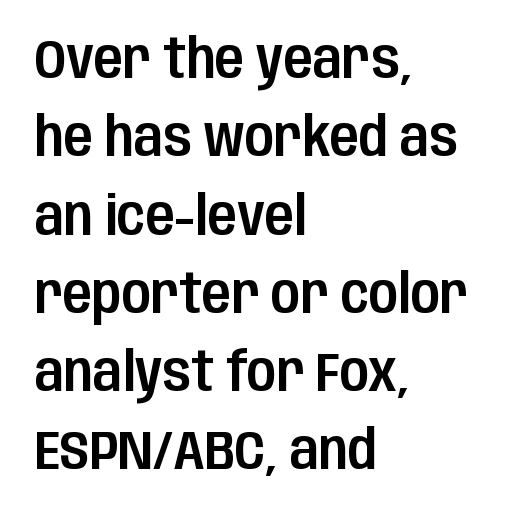
Q: Is the text italic (slanted)? A: No, it is upright.
Q: Is the typeface a serif or a sans-serif typeface? A: Sans-serif.
Q: Is the text underlined? A: No.
Q: How is the paragraph aligned? A: Left-aligned.
Q: Is the spacing between letters normal or unusually wide? A: Normal.
Q: Is the spacing between lines tight, normal or loose? A: Normal.
Q: Width (condensed, normal, or wide)? A: Condensed.
Q: Stroke contrast? A: Low.
Q: x-height? A: Large.
Q: Monospaced? A: No.
